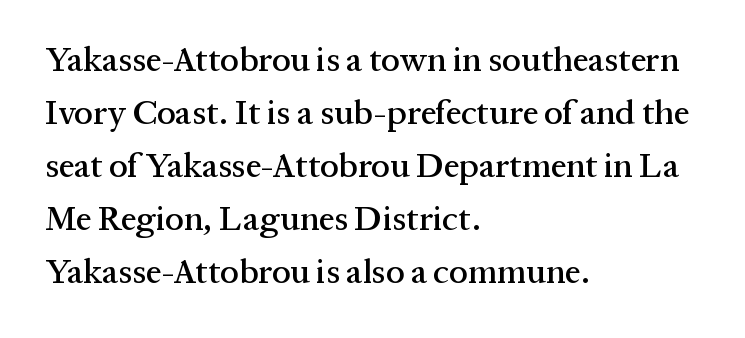
Q: Is the text italic (slanted)? A: No, it is upright.
Q: Is the typeface a serif or a sans-serif typeface? A: Serif.
Q: Is the text underlined? A: No.
Q: How is the paragraph aligned? A: Left-aligned.
Q: Is the spacing between letters normal or unusually wide? A: Normal.
Q: Is the spacing between lines tight, normal or loose? A: Normal.
Q: Width (condensed, normal, or wide)? A: Normal.
Q: Stroke contrast? A: Medium.
Q: x-height? A: Medium.
Q: Monospaced? A: No.
